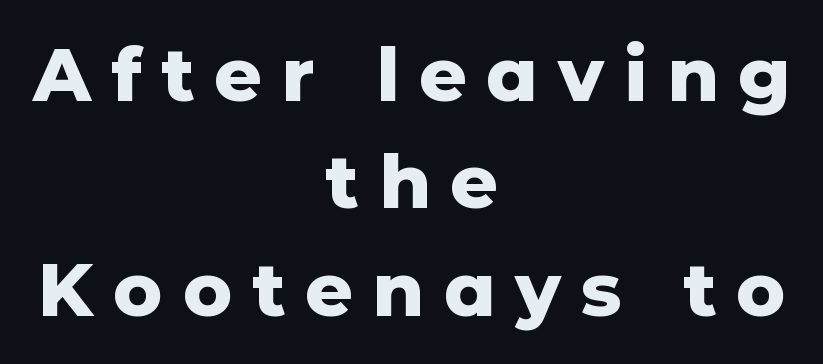
Q: Is the text bold? A: Yes.
Q: Is the text italic (slanted)? A: No, it is upright.
Q: Is the typeface a serif or a sans-serif typeface? A: Sans-serif.
Q: Is the text underlined? A: No.
Q: How is the paragraph aligned? A: Centered.
Q: Is the spacing between letters normal or unusually wide? A: Unusually wide.
Q: Is the spacing between lines tight, normal or loose? A: Normal.
Q: Width (condensed, normal, or wide)? A: Normal.
Q: Stroke contrast? A: Low.
Q: x-height? A: Medium.
Q: Monospaced? A: No.
